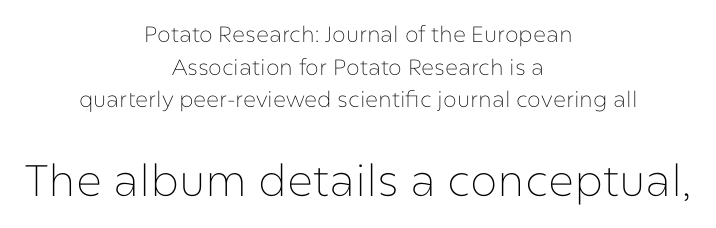
This layout puts the modest block above and the oversized block below. The glyphs in this specimen are sans serif. These lines stack symmetrically, like a column narrowing and widening about its center. Vertically, the passage feels balanced, rows spaced as you'd expect. Designer's note — italics off, roman on.
